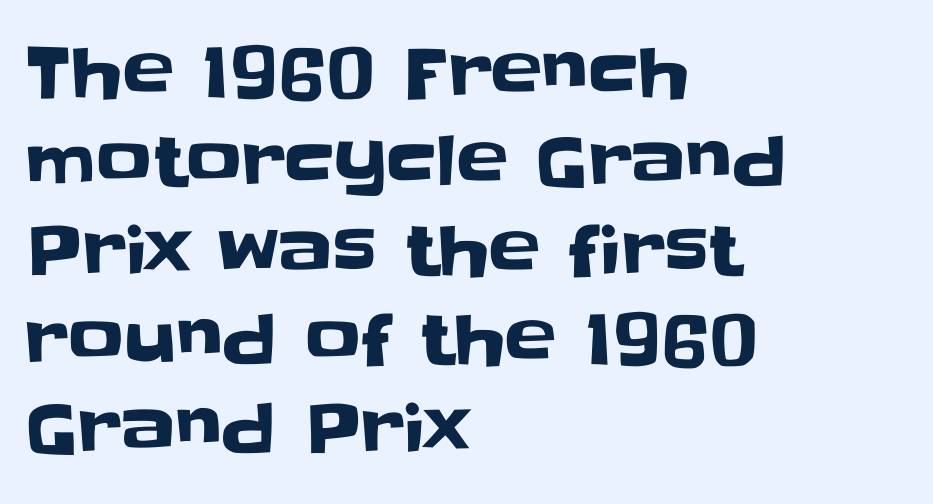
Q: Is the text italic (slanted)? A: No, it is upright.
Q: Is the typeface a serif or a sans-serif typeface? A: Sans-serif.
Q: Is the text underlined? A: No.
Q: How is the paragraph aligned? A: Left-aligned.
Q: Is the spacing between letters normal or unusually wide? A: Normal.
Q: Is the spacing between lines tight, normal or loose? A: Normal.
Q: Width (condensed, normal, or wide)? A: Normal.
Q: Stroke contrast? A: Low.
Q: x-height? A: Large.
Q: Monospaced? A: No.
